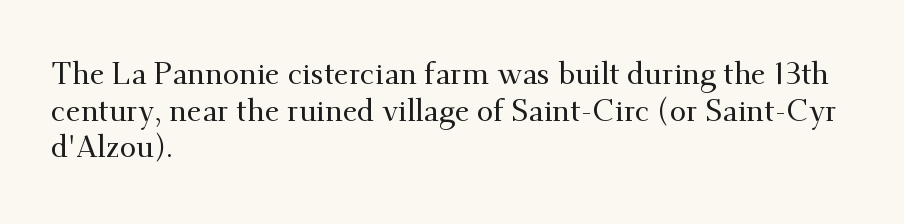
The image shows 30 px serif type, upright; set left-aligned, line spacing 1.22x, normal letter spacing, not underlined; medium stroke contrast and a small x-height.
